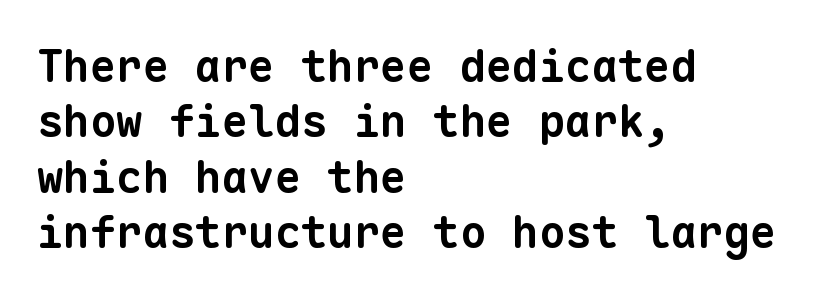
The image shows 44 px bold sans-serif type, monospaced; set left-aligned, normal line spacing (1.26x), normal letter spacing, not underlined; low stroke contrast and a medium x-height.
